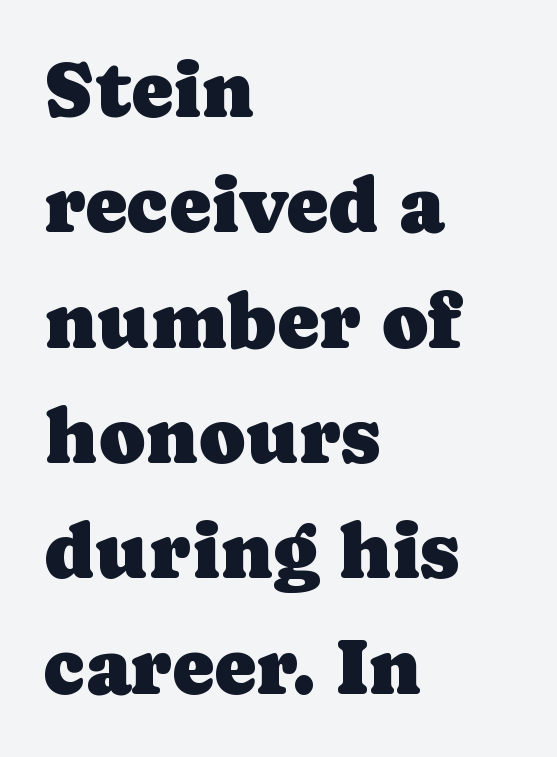
{"serif": "yes", "italic": "no", "width": "normal", "stroke_contrast": "low", "x_height": "medium", "monospaced": "no", "underline": "no", "align": "left", "line_spacing": "normal", "line_spacing_ratio": 1.46, "letter_spacing": "normal", "letter_spacing_em": 0.0, "glyph_px": 79}
